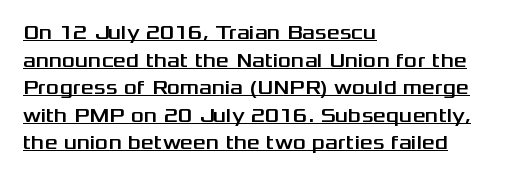
{"italic": "no", "underline": "yes", "align": "left", "line_spacing": "normal", "line_spacing_ratio": 1.38, "letter_spacing": "normal", "letter_spacing_em": 0.0, "glyph_px": 20}
